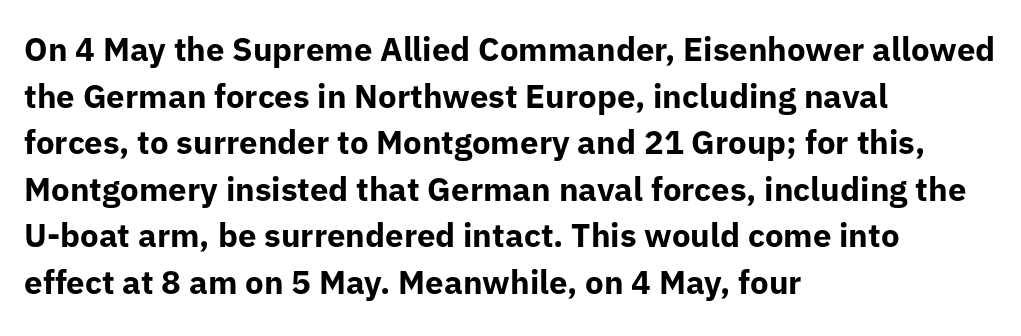
Q: Is the text bold? A: Yes.
Q: Is the text italic (slanted)? A: No, it is upright.
Q: Is the typeface a serif or a sans-serif typeface? A: Sans-serif.
Q: Is the text underlined? A: No.
Q: How is the paragraph aligned? A: Left-aligned.
Q: Is the spacing between letters normal or unusually wide? A: Normal.
Q: Is the spacing between lines tight, normal or loose? A: Normal.
Q: Width (condensed, normal, or wide)? A: Normal.
Q: Stroke contrast? A: Low.
Q: x-height? A: Medium.
Q: Monospaced? A: No.
